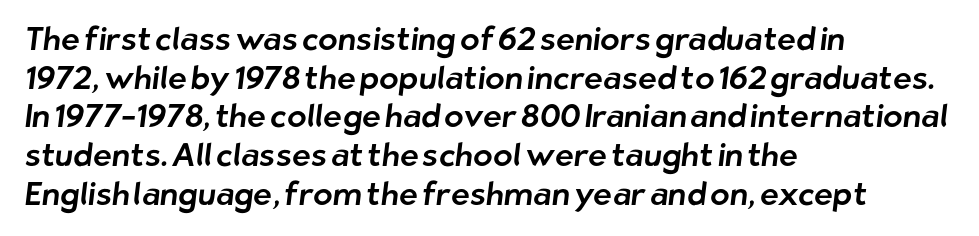
{"serif": "no", "width": "normal", "stroke_contrast": "low", "x_height": "medium", "monospaced": "no", "underline": "no", "align": "left", "line_spacing_ratio": 1.21, "letter_spacing": "normal", "letter_spacing_em": 0.0, "glyph_px": 32}
